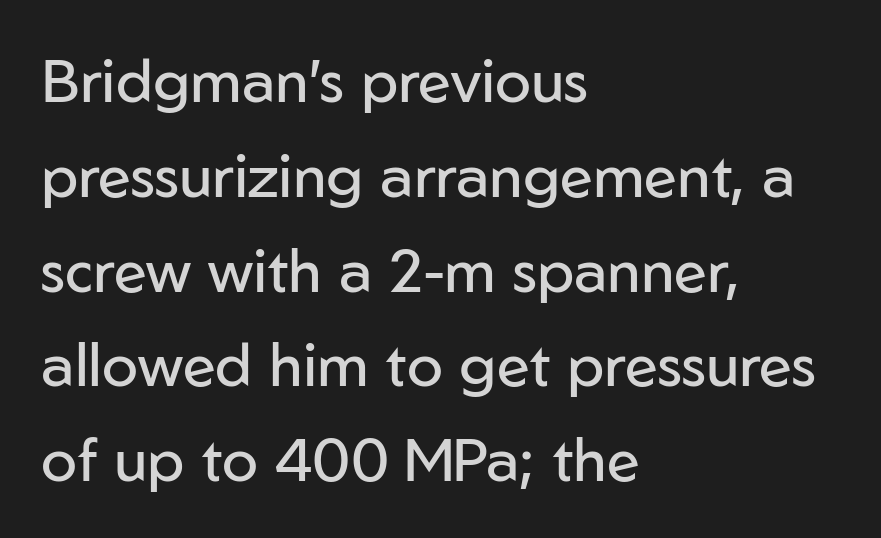
Is there any slant? The stems are plumb. The face used here is rendered with its standard letterfit. Here the designer chose a conventional face with non-uniform glyph widths. Reading down the block, your eye returns to a fixed left position each line. Regular leading. Honestly, there is no underline to notice here at all.
